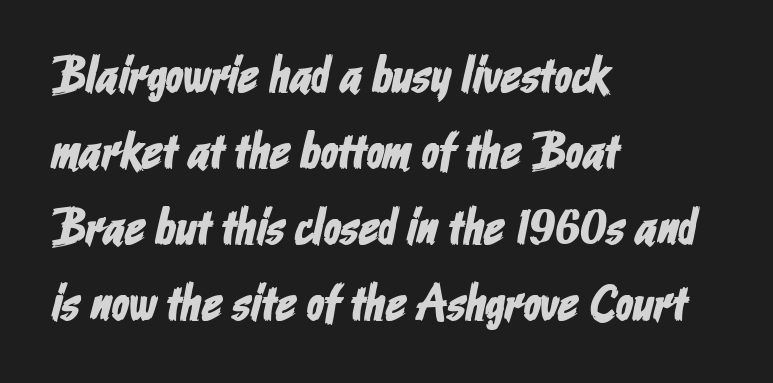
Q: Is the typeface a serif or a sans-serif typeface? A: Sans-serif.
Q: Is the text underlined? A: No.
Q: How is the paragraph aligned? A: Left-aligned.
Q: Is the spacing between letters normal or unusually wide? A: Normal.
Q: Is the spacing between lines tight, normal or loose? A: Normal.
Q: Width (condensed, normal, or wide)? A: Condensed.
Q: Stroke contrast? A: Low.
Q: x-height? A: Medium.
Q: Monospaced? A: No.
